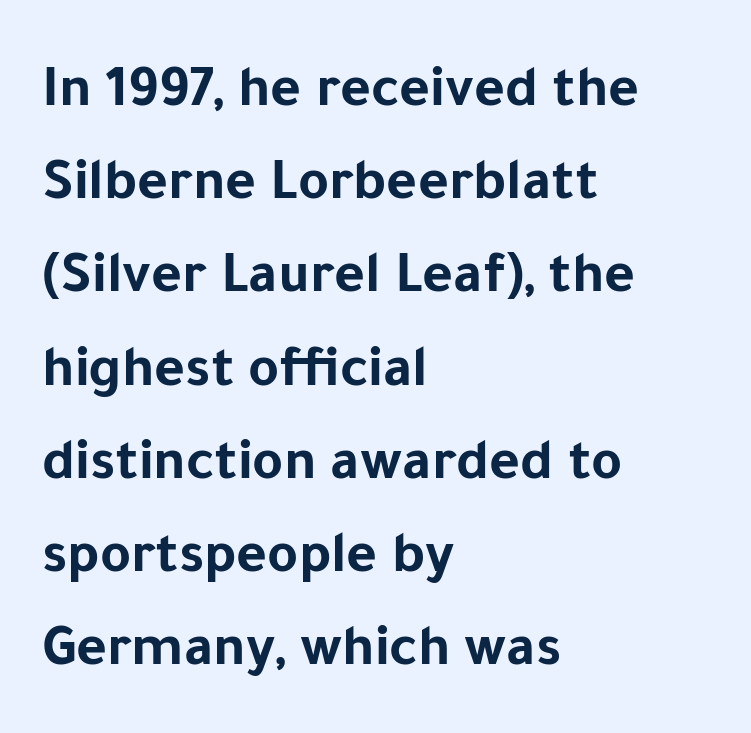
Each letter keeps its own natural width here, so spacing adapts to shape. Inter-character spacing is left at the font's built-in metrics. You'd pick this weight for a headline — it's a proper bold. Horizontal alignment here is leftward, the default for most running prose. Students, observe: this is what conventionally led text looks like. Note: no serifs on the glyphs.
